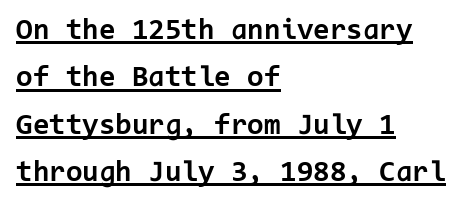
Q: Is the text bold? A: Yes.
Q: Is the text italic (slanted)? A: No, it is upright.
Q: Is the typeface a serif or a sans-serif typeface? A: Sans-serif.
Q: Is the text underlined? A: Yes.
Q: How is the paragraph aligned? A: Left-aligned.
Q: Is the spacing between letters normal or unusually wide? A: Normal.
Q: Is the spacing between lines tight, normal or loose? A: Normal.
Q: Width (condensed, normal, or wide)? A: Normal.
Q: Stroke contrast? A: Low.
Q: x-height? A: Medium.
Q: Monospaced? A: Yes.
